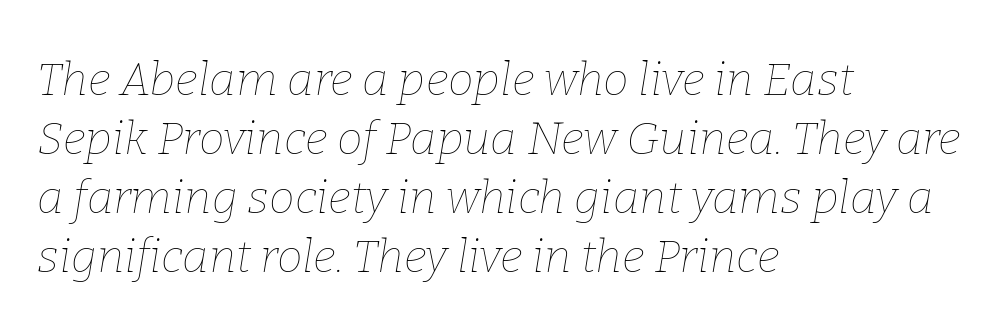
The image shows 46 px thin type, italic (leaning right); set left-aligned, normal line spacing (1.28x), normal letter spacing, not underlined; low stroke contrast and a medium x-height.
